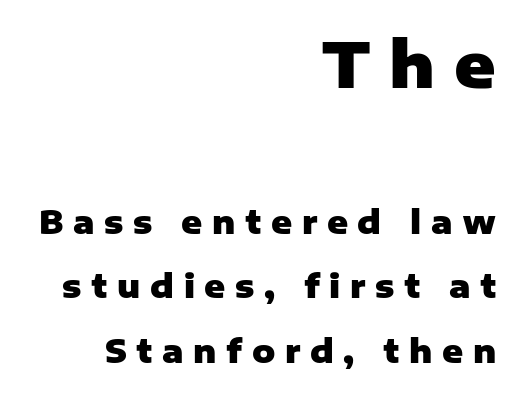
Q: Is the text bold? A: Yes.
Q: Is the text italic (slanted)? A: No, it is upright.
Q: Is the typeface a serif or a sans-serif typeface? A: Sans-serif.
Q: Is the text underlined? A: No.
Q: How is the paragraph aligned? A: Right-aligned.
Q: Is the spacing between letters normal or unusually wide? A: Unusually wide.
Q: Is the spacing between lines tight, normal or loose? A: Loose.
Q: Which block of text is set in a larger size, the first (top) or the second (bottom)? A: The first (top) one.
Q: Width (condensed, normal, or wide)? A: Normal.
Q: Stroke contrast? A: Low.
Q: x-height? A: Medium.
Q: Monospaced? A: No.
